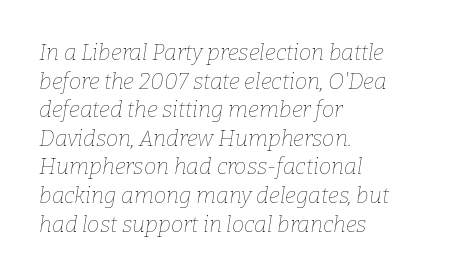
Emphasis-style slanted type is in use. Leftover space on each line is placed entirely after the last word. Evenly set lines give the paragraph a standard silhouette. The passage shown has conventional tracking throughout. Only glyphs here, with clear space below each row.
